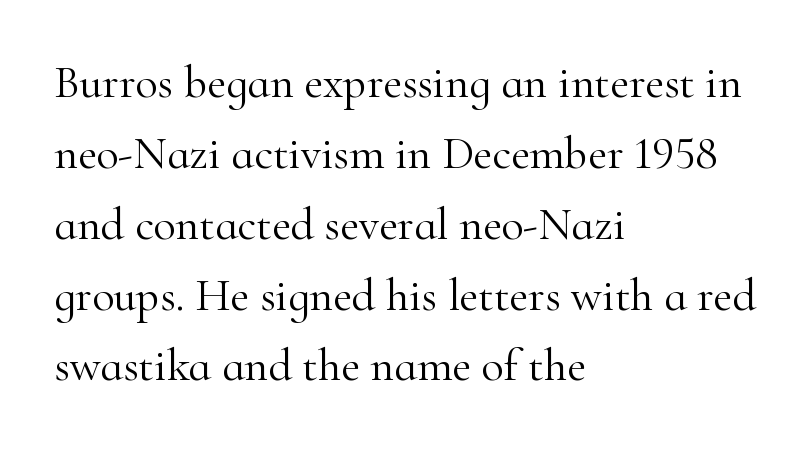
{"serif": "yes", "italic": "no", "bold": "no", "weight": "light", "width": "normal", "stroke_contrast": "high", "x_height": "small", "monospaced": "no", "underline": "no", "align": "left", "line_spacing": "normal", "line_spacing_ratio": 1.54, "letter_spacing": "normal", "letter_spacing_em": 0.0, "glyph_px": 46}
